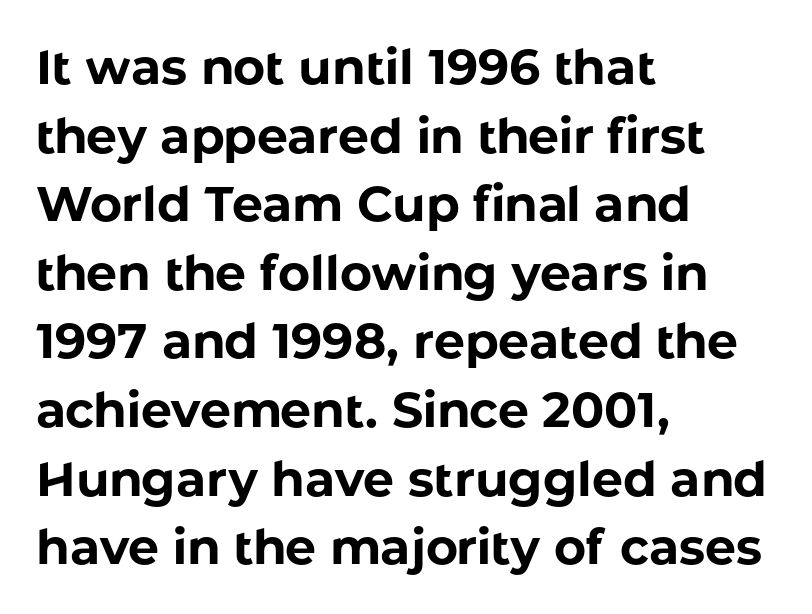
Q: Is the text bold? A: Yes.
Q: Is the text italic (slanted)? A: No, it is upright.
Q: Is the typeface a serif or a sans-serif typeface? A: Sans-serif.
Q: Is the text underlined? A: No.
Q: How is the paragraph aligned? A: Left-aligned.
Q: Is the spacing between letters normal or unusually wide? A: Normal.
Q: Is the spacing between lines tight, normal or loose? A: Normal.
Q: Width (condensed, normal, or wide)? A: Normal.
Q: Stroke contrast? A: Low.
Q: x-height? A: Medium.
Q: Monospaced? A: No.
